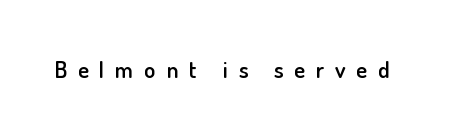
Q: Is the text bold? A: Semi-bold.
Q: Is the text italic (slanted)? A: No, it is upright.
Q: Is the text underlined? A: No.
Q: Is the spacing between letters normal or unusually wide? A: Unusually wide.
